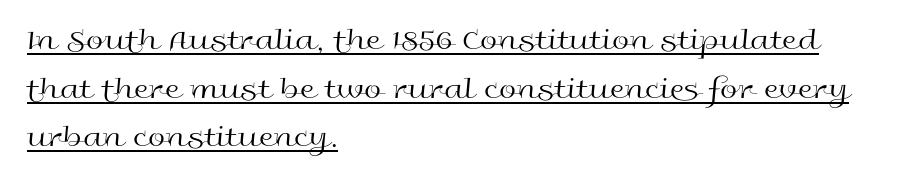
The image shows 31 px regular-weight, wide sans-serif type, upright; set left-aligned, normal line spacing (1.57x), normal letter spacing, underlined; a medium x-height.
